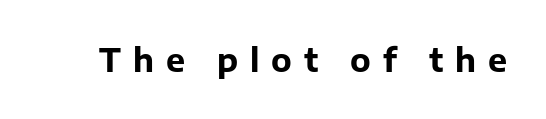
{"serif": "no", "italic": "no", "bold": "yes", "weight": "bold", "width": "normal", "stroke_contrast": "low", "x_height": "medium", "monospaced": "no", "underline": "no", "letter_spacing": "wide", "letter_spacing_em": 0.37, "glyph_px": 32}
